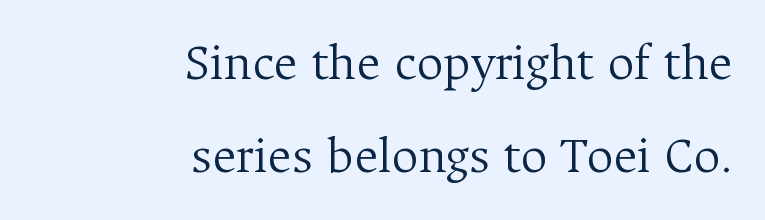
The image shows 52 px light serif type, upright; set right-aligned, line spacing 1.78x, normal letter spacing, not underlined; medium stroke contrast and a medium x-height.
